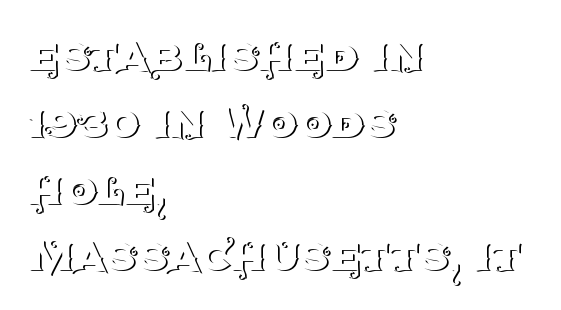
The gaps between neighbouring characters are ordinary and unremarkable. Honestly, the row spacing looks completely unremarkable. These lines are rendered in a variable-pitch font. This sample uses an upright cut, with every glyph sitting square on the baseline.
